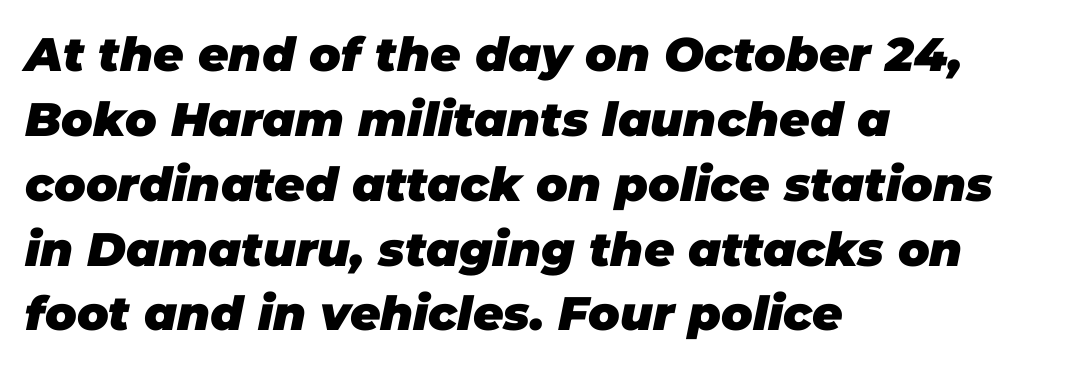
Q: Is the text bold? A: Yes.
Q: Is the text italic (slanted)? A: Yes, it leans right by about 11 degrees.
Q: Is the text underlined? A: No.
Q: How is the paragraph aligned? A: Left-aligned.
Q: Is the spacing between letters normal or unusually wide? A: Normal.
Q: Is the spacing between lines tight, normal or loose? A: Normal.
Q: Width (condensed, normal, or wide)? A: Normal.
Q: Stroke contrast? A: Low.
Q: x-height? A: Large.
Q: Monospaced? A: No.
